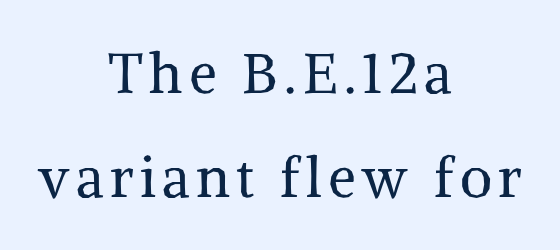
Posture: vertical. The rag falls on both sides of this text block equally. The characters display serif detailing at their extremities. Note the varied advance widths — an 'i' is clearly narrower than an 'm'. A quiet, ordinary-to-light weight characterises the typeface.
